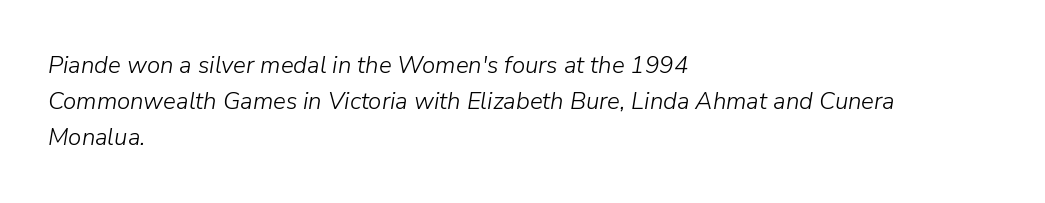
{"italic": "yes", "lean": "right", "slant_degrees": 9, "bold": "no", "underline": "no", "align": "left", "line_spacing": "normal", "line_spacing_ratio": 1.51, "letter_spacing": "normal", "letter_spacing_em": 0.0, "glyph_px": 24}
